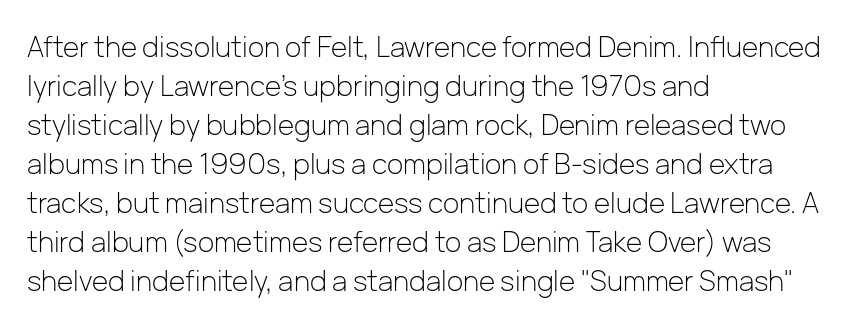
{"serif": "no", "italic": "no", "bold": "no", "weight": "light", "width": "normal", "stroke_contrast": "low", "x_height": "medium", "monospaced": "no", "underline": "no", "align": "left", "line_spacing": "normal", "line_spacing_ratio": 1.39, "letter_spacing": "normal", "letter_spacing_em": 0.0, "glyph_px": 28}
